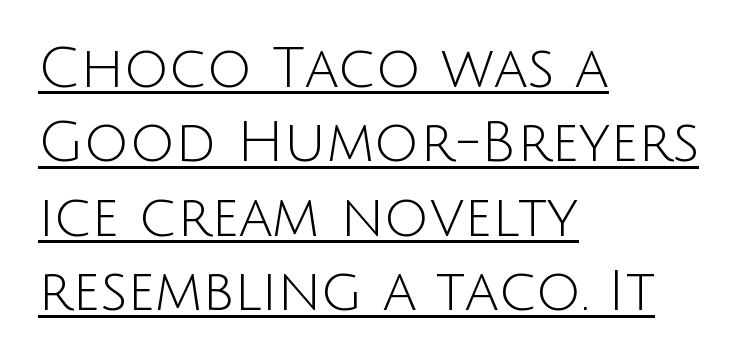
{"serif": "no", "italic": "no", "bold": "no", "weight": "light", "width": "normal", "stroke_contrast": "low", "x_height": "large", "monospaced": "no", "underline": "yes", "align": "left", "line_spacing": "normal", "line_spacing_ratio": 1.33, "letter_spacing": "normal", "letter_spacing_em": 0.0, "glyph_px": 56}
